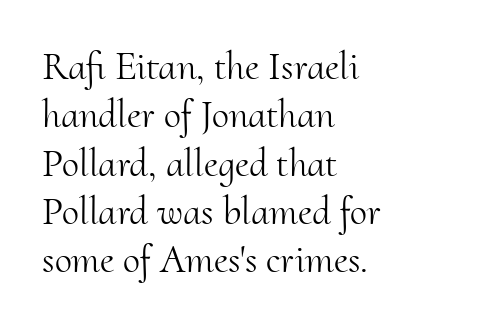
{"serif": "yes", "italic": "no", "bold": "no", "weight": "light", "width": "normal", "stroke_contrast": "medium", "x_height": "small", "monospaced": "no", "underline": "no", "align": "left", "line_spacing_ratio": 1.24, "letter_spacing": "normal", "letter_spacing_em": 0.0, "glyph_px": 39}
